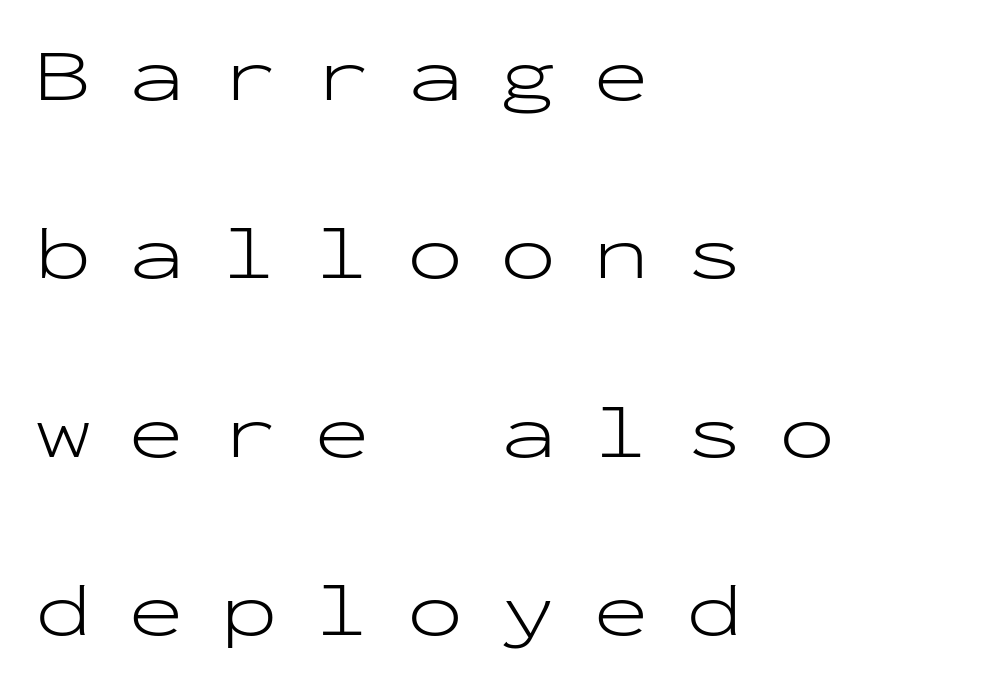
The image shows 75 px light, wide sans-serif type, upright, monospaced; set left-aligned, loose line spacing (2.38x), unusually wide letter spacing (+0.49 em), not underlined; low stroke contrast and a medium x-height.
